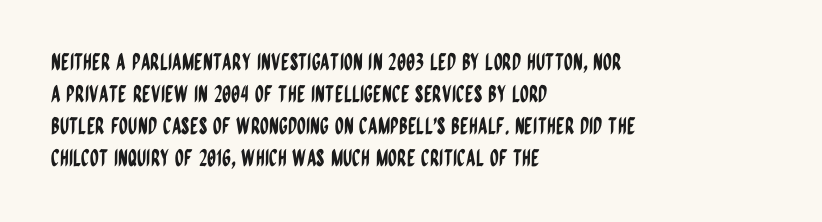
{"italic": "no", "underline": "no", "align": "left", "line_spacing": "normal", "line_spacing_ratio": 1.39, "letter_spacing": "normal", "letter_spacing_em": 0.0, "glyph_px": 23}
